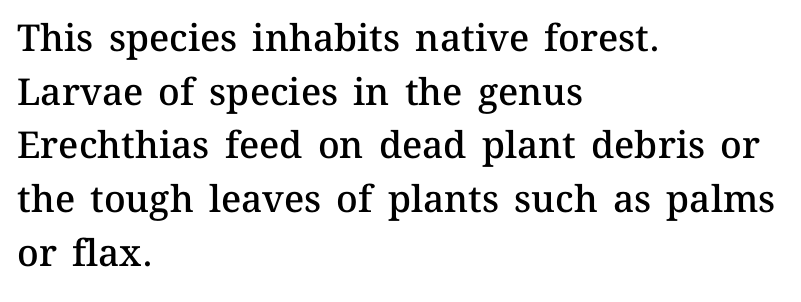
A typesetter would call this leading conventional body-copy spacing. You could call the tracking neutral — neither tight nor loose. Unmarked baselines from the first word to the last. Looks like regular typesetting: each glyph gets only the width it needs. Students, this is semibold: more ink than regular, less than bold. Layout note: lines flush left.
